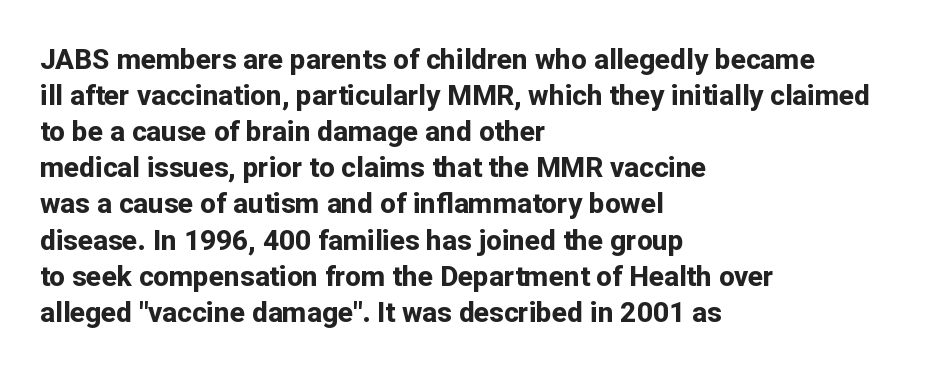
{"serif": "no", "italic": "no", "bold": "yes", "weight": "bold", "width": "normal", "stroke_contrast": "low", "x_height": "medium", "monospaced": "no", "underline": "no", "align": "left", "line_spacing": "normal", "line_spacing_ratio": 1.29, "letter_spacing": "normal", "letter_spacing_em": 0.0, "glyph_px": 28}
